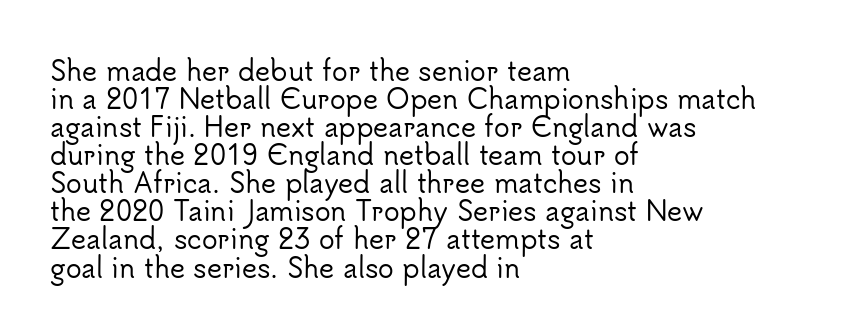
Q: Is the text italic (slanted)? A: No, it is upright.
Q: Is the text underlined? A: No.
Q: How is the paragraph aligned? A: Left-aligned.
Q: Is the spacing between letters normal or unusually wide? A: Normal.
Q: Is the spacing between lines tight, normal or loose? A: Tight.
